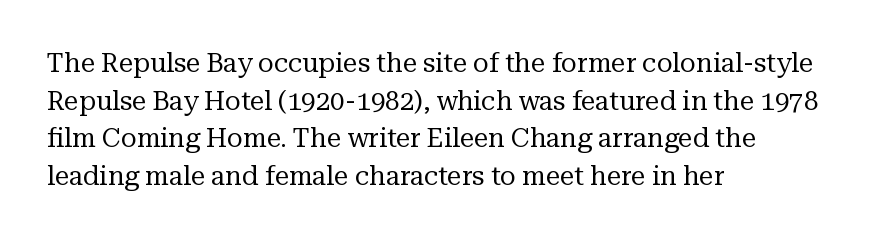
{"italic": "no", "bold": "no", "underline": "no", "align": "left", "line_spacing": "normal", "line_spacing_ratio": 1.45, "letter_spacing": "normal", "letter_spacing_em": 0.0, "glyph_px": 26}
